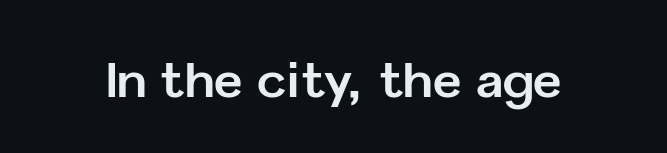
Caption: bold face, heavy strokes. The space beneath each line is pristine and unruled. The letters advance in unequal steps, a hallmark of proportional type. You can tell from the bare stems that sans-serif type was used. If you drew a line through each stem, it would be perfectly vertical.
